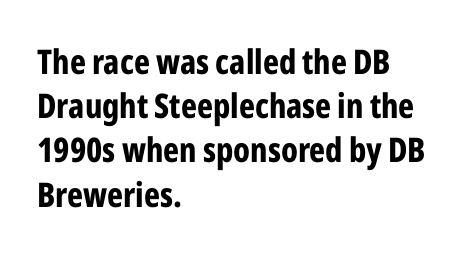
{"serif": "no", "italic": "no", "bold": "yes", "weight": "bold", "width": "condensed", "stroke_contrast": "low", "x_height": "medium", "monospaced": "no", "underline": "no", "align": "left", "line_spacing": "normal", "line_spacing_ratio": 1.3, "letter_spacing": "normal", "letter_spacing_em": 0.0, "glyph_px": 34}
